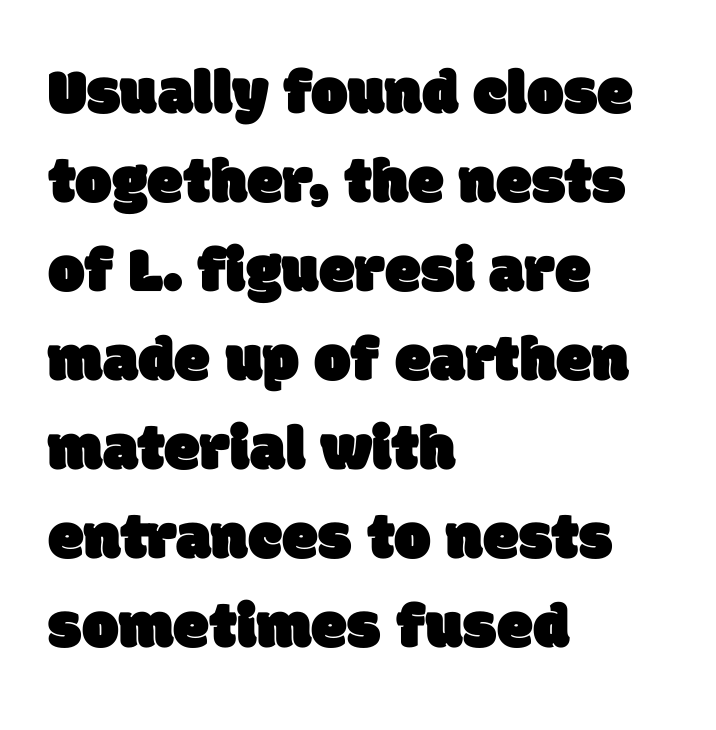
{"serif": "no", "width": "normal", "stroke_contrast": "low", "x_height": "large", "monospaced": "no", "underline": "no", "align": "left", "line_spacing": "normal", "line_spacing_ratio": 1.37, "letter_spacing": "normal", "letter_spacing_em": 0.0, "glyph_px": 65}
